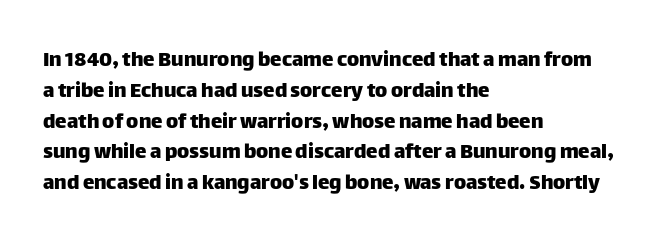
The glyphs are unaccompanied by any horizontal stroke below them. Quick note: not italic, upright. Each word holds together tightly as a unit, with standard inter-letter gaps. The paragraph shown leans on its left margin. Does the leading feel generous? No, just average.
